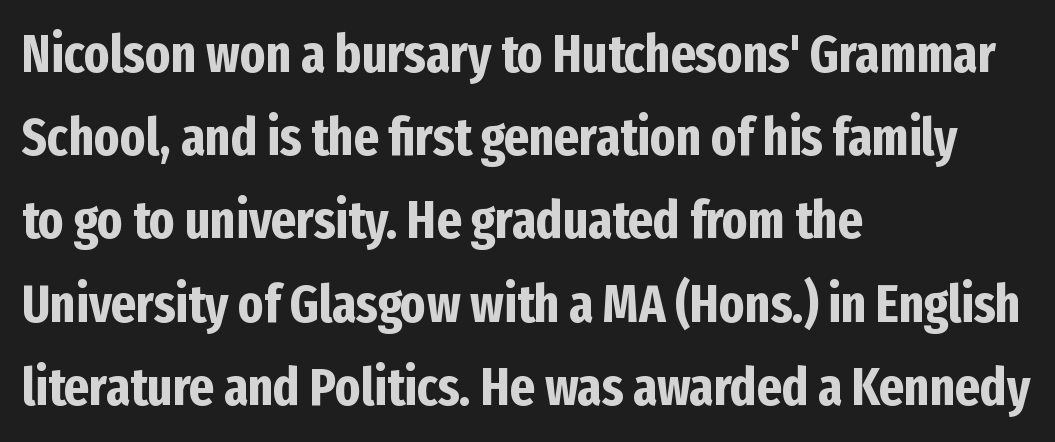
The image shows 53 px bold, condensed sans-serif type, upright; set left-aligned, normal line spacing (1.57x), normal letter spacing, not underlined; low stroke contrast and a medium x-height.
